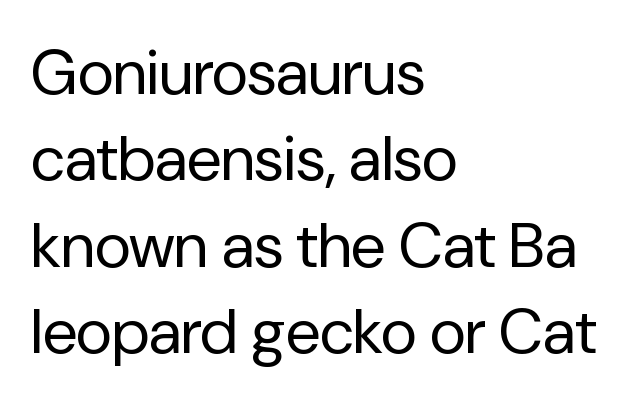
Q: Is the text bold? A: No.
Q: Is the text italic (slanted)? A: No, it is upright.
Q: Is the typeface a serif or a sans-serif typeface? A: Sans-serif.
Q: Is the text underlined? A: No.
Q: How is the paragraph aligned? A: Left-aligned.
Q: Is the spacing between letters normal or unusually wide? A: Normal.
Q: Is the spacing between lines tight, normal or loose? A: Normal.
Q: Width (condensed, normal, or wide)? A: Normal.
Q: Stroke contrast? A: Low.
Q: x-height? A: Medium.
Q: Monospaced? A: No.
